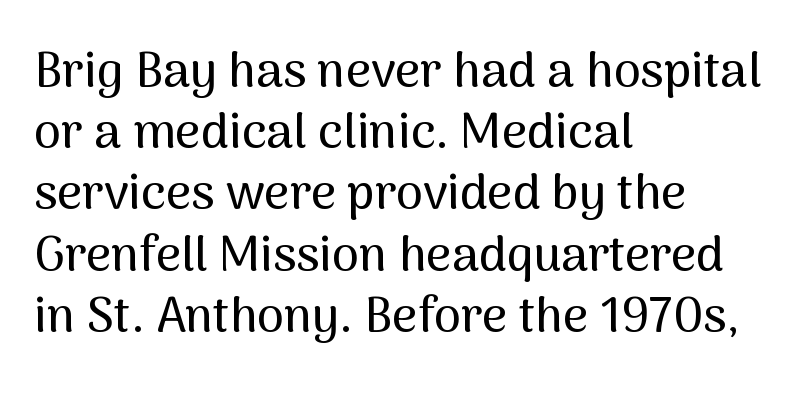
The image shows 49 px sans-serif type, upright; set left-aligned, normal line spacing (1.25x), normal letter spacing, not underlined; medium stroke contrast and a medium x-height.
